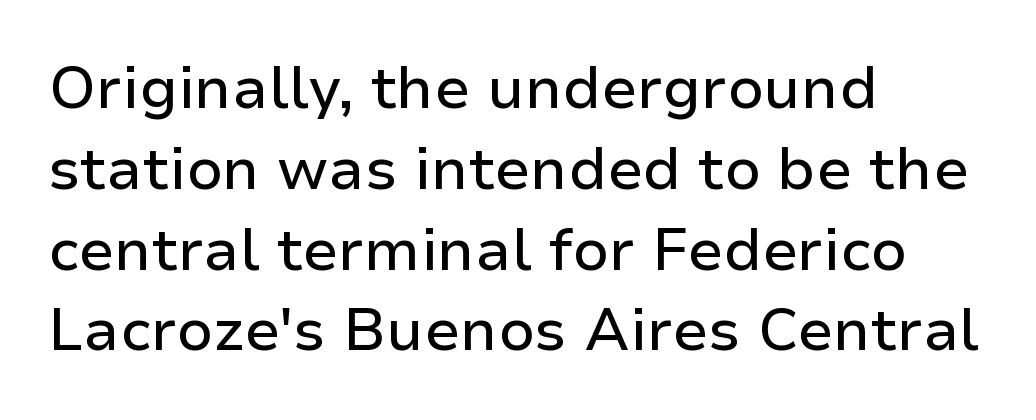
Summary of vertical rhythm: regular, with standard interline spacing. The designer went with a sans here, leaving each stem footless. These lines are set flush left with a ragged right edge. Does extra space separate the letters? No, they use regular spacing. Is there any slant? The stems are plumb. Descenders hang freely into open space.
